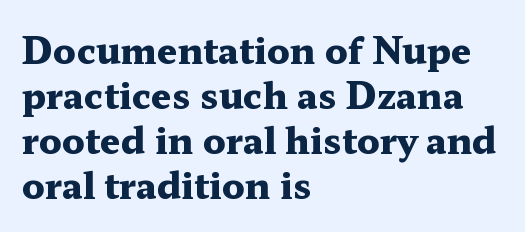
Q: Is the text bold? A: Yes.
Q: Is the text italic (slanted)? A: No, it is upright.
Q: Is the typeface a serif or a sans-serif typeface? A: Serif.
Q: Is the text underlined? A: No.
Q: How is the paragraph aligned? A: Left-aligned.
Q: Is the spacing between letters normal or unusually wide? A: Normal.
Q: Is the spacing between lines tight, normal or loose? A: Normal.
Q: Width (condensed, normal, or wide)? A: Wide.
Q: Stroke contrast? A: Medium.
Q: x-height? A: Medium.
Q: Monospaced? A: No.
